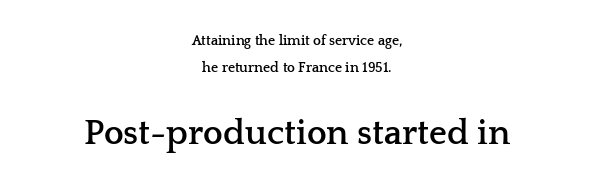
{"serif": "yes", "italic": "no", "bold": "yes", "weight": "semibold", "width": "wide", "stroke_contrast": "low", "x_height": "medium", "monospaced": "no", "underline": "no", "align": "center", "line_spacing": "loose", "line_spacing_ratio": 1.9, "letter_spacing": "normal", "letter_spacing_em": 0.0, "larger_block": "second", "size_ratio": 2.5, "glyph_px": 35}
